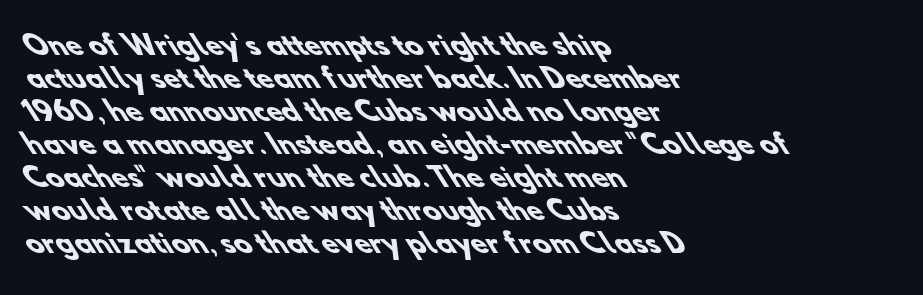
{"bold": "yes", "underline": "no", "align": "left", "line_spacing": "normal", "line_spacing_ratio": 1.27, "letter_spacing": "normal", "letter_spacing_em": 0.0, "glyph_px": 26}
